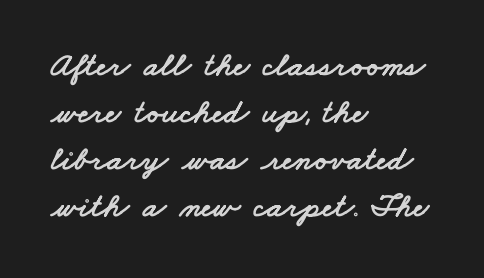
The image shows 34 px wide sans-serif type; set left-aligned, normal line spacing (1.38x), normal letter spacing, not underlined; low stroke contrast and a small x-height.
